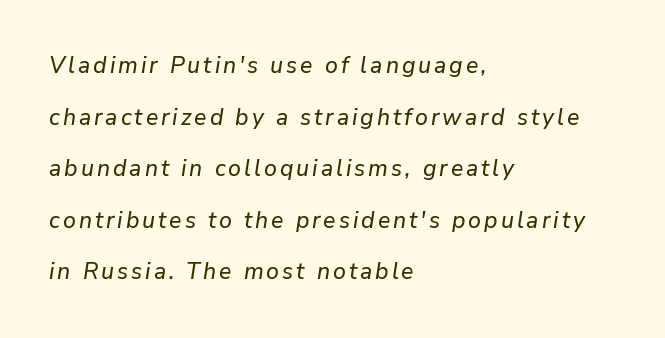
Q: Is the text italic (slanted)? A: Yes, it leans right by about 9 degrees.
Q: Is the text underlined? A: No.
Q: How is the paragraph aligned? A: Left-aligned.
Q: Is the spacing between lines tight, normal or loose? A: Loose.
